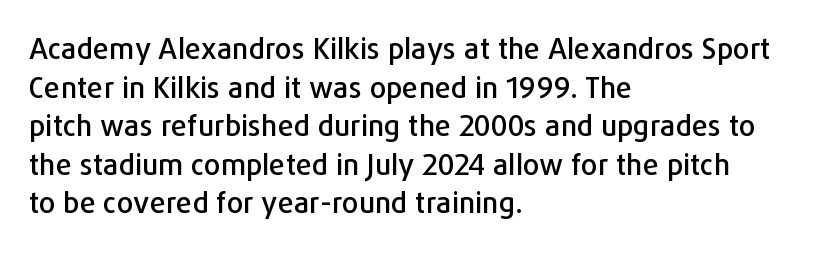
{"serif": "no", "italic": "no", "width": "normal", "stroke_contrast": "low", "x_height": "medium", "monospaced": "no", "underline": "no", "align": "left", "line_spacing": "normal", "line_spacing_ratio": 1.33, "letter_spacing": "normal", "letter_spacing_em": 0.0, "glyph_px": 29}
